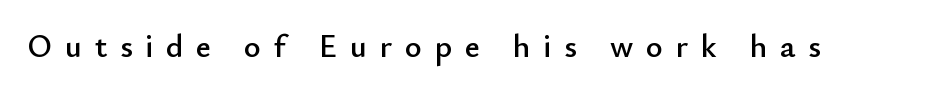
{"serif": "no", "italic": "no", "width": "normal", "stroke_contrast": "low", "x_height": "small", "monospaced": "no", "underline": "no", "letter_spacing": "wide", "letter_spacing_em": 0.4, "glyph_px": 32}
